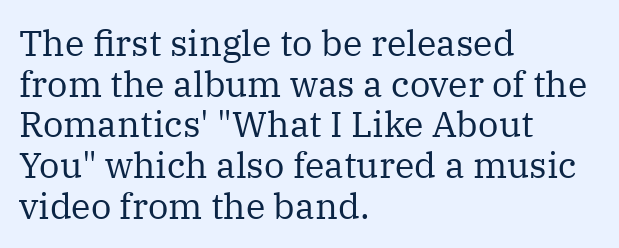
The image shows 36 px regular-weight serif type, upright; set left-aligned, tight line spacing (1.13x), normal letter spacing, not underlined; medium stroke contrast and a medium x-height.
